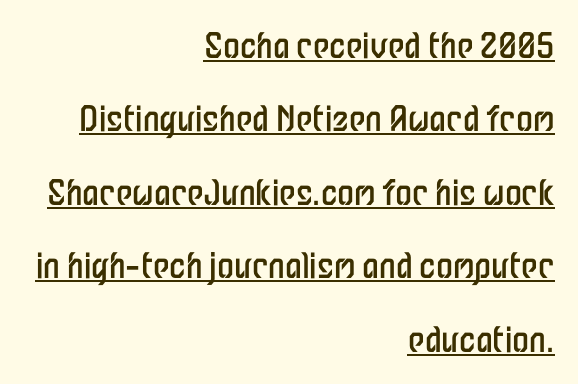
{"serif": "no", "italic": "no", "bold": "no", "weight": "regular", "width": "condensed", "stroke_contrast": "low", "x_height": "medium", "monospaced": "no", "underline": "yes", "align": "right", "line_spacing": "loose", "line_spacing_ratio": 2.16, "letter_spacing": "normal", "letter_spacing_em": 0.0, "glyph_px": 34}
